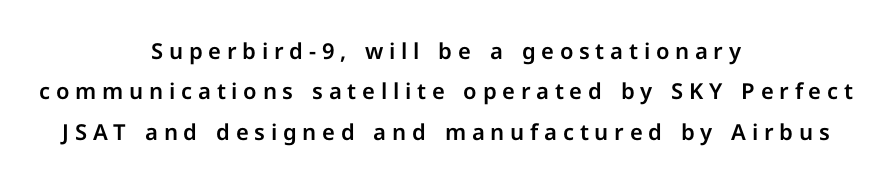
Q: Is the text italic (slanted)? A: No, it is upright.
Q: Is the text underlined? A: No.
Q: How is the paragraph aligned? A: Centered.
Q: Is the spacing between letters normal or unusually wide? A: Unusually wide.
